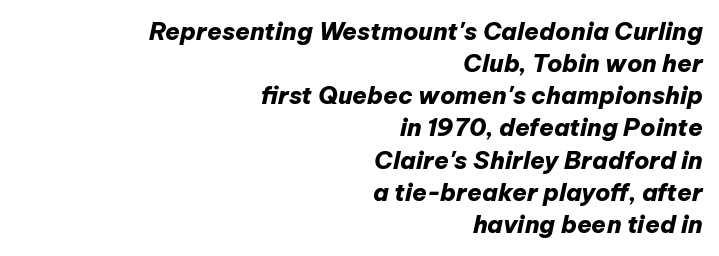
Q: Is the text bold? A: Yes.
Q: Is the text italic (slanted)? A: Yes, it leans right by about 12 degrees.
Q: Is the text underlined? A: No.
Q: How is the paragraph aligned? A: Right-aligned.
Q: Is the spacing between letters normal or unusually wide? A: Normal.
Q: Is the spacing between lines tight, normal or loose? A: Normal.
